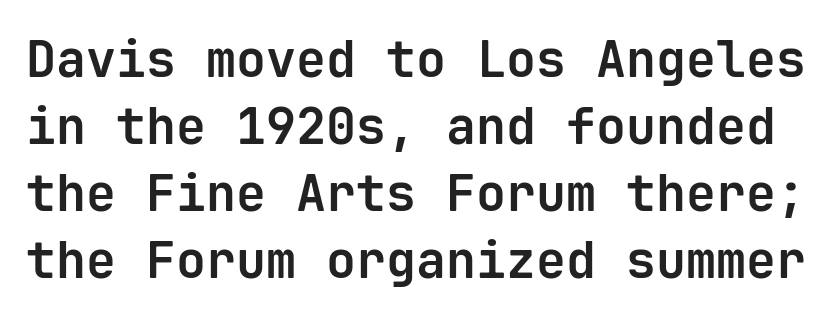
Q: Is the text bold? A: Yes.
Q: Is the text italic (slanted)? A: No, it is upright.
Q: Is the typeface a serif or a sans-serif typeface? A: Sans-serif.
Q: Is the text underlined? A: No.
Q: Is the spacing between letters normal or unusually wide? A: Normal.
Q: Is the spacing between lines tight, normal or loose? A: Normal.
Q: Width (condensed, normal, or wide)? A: Normal.
Q: Stroke contrast? A: Low.
Q: x-height? A: Medium.
Q: Monospaced? A: Yes.
